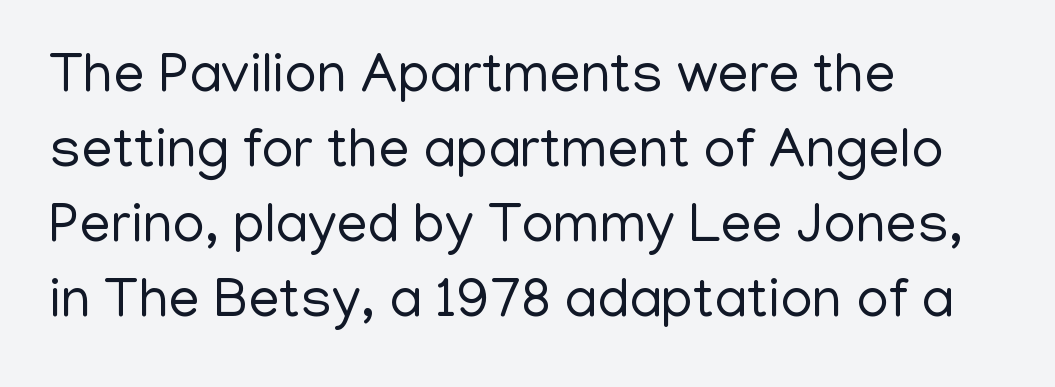
{"serif": "no", "italic": "no", "bold": "no", "weight": "regular", "width": "normal", "stroke_contrast": "low", "x_height": "medium", "monospaced": "no", "underline": "no", "align": "left", "line_spacing": "normal", "line_spacing_ratio": 1.34, "letter_spacing": "normal", "letter_spacing_em": 0.0, "glyph_px": 56}
